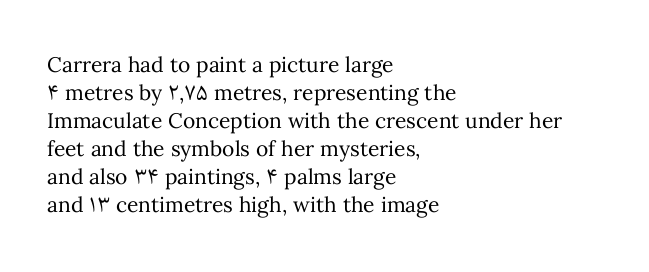
The image shows 21 px text type, upright; set left-aligned, normal line spacing (1.33x), normal letter spacing, not underlined.
